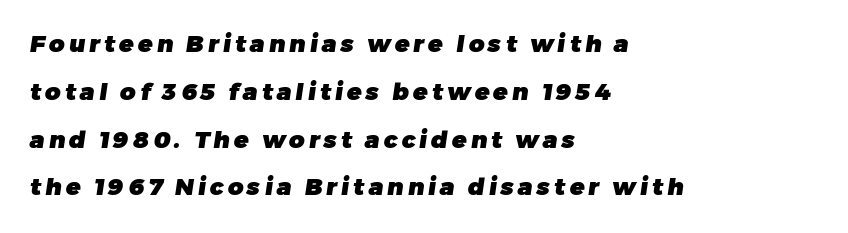
Q: Is the text bold? A: Yes.
Q: Is the text underlined? A: No.
Q: How is the paragraph aligned? A: Left-aligned.
Q: Is the spacing between lines tight, normal or loose? A: Loose.
